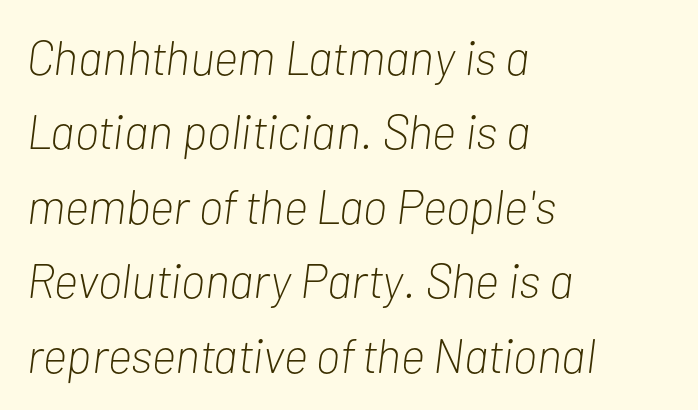
Q: Is the text bold? A: No.
Q: Is the text italic (slanted)? A: Yes, it leans right by about 7 degrees.
Q: Is the text underlined? A: No.
Q: How is the paragraph aligned? A: Left-aligned.
Q: Is the spacing between letters normal or unusually wide? A: Normal.
Q: Is the spacing between lines tight, normal or loose? A: Normal.
Q: Width (condensed, normal, or wide)? A: Condensed.
Q: Stroke contrast? A: Low.
Q: x-height? A: Medium.
Q: Monospaced? A: No.
